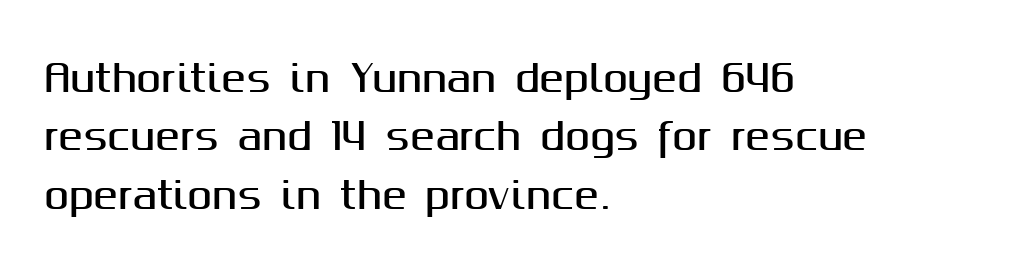
Q: Is the text italic (slanted)? A: No, it is upright.
Q: Is the typeface a serif or a sans-serif typeface? A: Sans-serif.
Q: Is the text underlined? A: No.
Q: How is the paragraph aligned? A: Left-aligned.
Q: Is the spacing between letters normal or unusually wide? A: Normal.
Q: Is the spacing between lines tight, normal or loose? A: Normal.
Q: Width (condensed, normal, or wide)? A: Normal.
Q: Stroke contrast? A: Medium.
Q: x-height? A: Medium.
Q: Monospaced? A: No.
